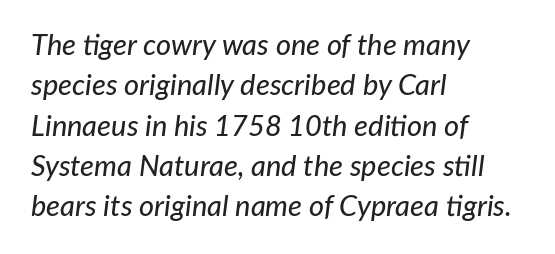
{"italic": "yes", "lean": "right", "slant_degrees": 7, "width": "normal", "stroke_contrast": "low", "x_height": "medium", "monospaced": "no", "underline": "no", "align": "left", "line_spacing": "normal", "line_spacing_ratio": 1.39, "letter_spacing": "normal", "letter_spacing_em": 0.0, "glyph_px": 29}
